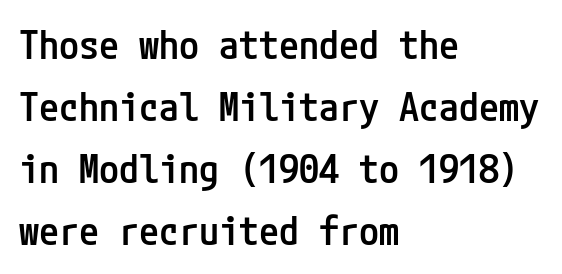
{"serif": "no", "italic": "no", "bold": "semi", "weight": "semibold", "width": "condensed", "stroke_contrast": "low", "x_height": "medium", "underline": "no", "align": "left", "line_spacing": "normal", "line_spacing_ratio": 1.55, "letter_spacing": "normal", "letter_spacing_em": 0.0, "glyph_px": 40}
